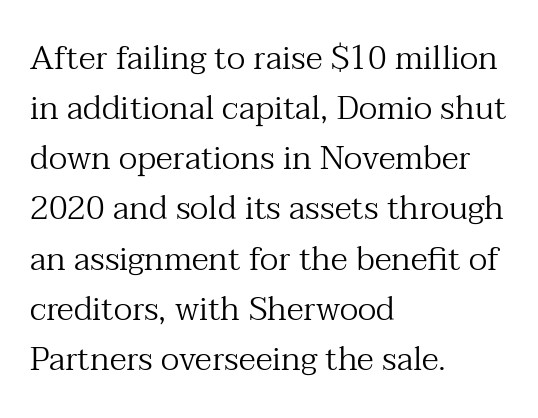
Is the block centered? No — it sits flush against the left margin. No chunkiness to these letters — they're not bold. This block has exactly the height ordinary leading produces. The horizontal fit of the characters is conventional and even. You can tell it's not italic because the verticals are truly vertical.
